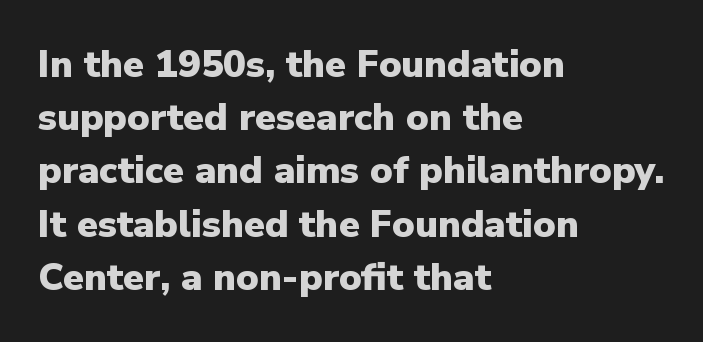
{"serif": "no", "italic": "no", "bold": "yes", "weight": "heavy", "width": "normal", "stroke_contrast": "low", "x_height": "medium", "monospaced": "no", "underline": "no", "align": "left", "line_spacing": "normal", "line_spacing_ratio": 1.4, "letter_spacing": "normal", "letter_spacing_em": 0.0, "glyph_px": 38}
